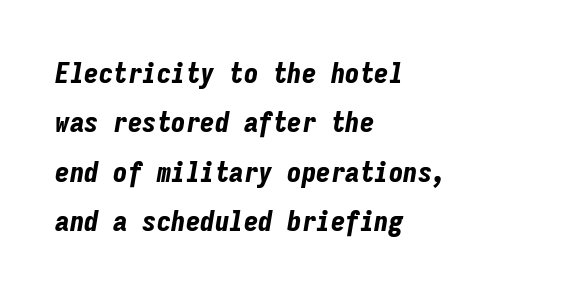
{"italic": "yes", "lean": "right", "slant_degrees": 9, "bold": "yes", "weight": "bold", "width": "condensed", "stroke_contrast": "low", "x_height": "medium", "monospaced": "yes", "underline": "no", "align": "left", "line_spacing": "normal", "line_spacing_ratio": 1.7, "letter_spacing": "normal", "letter_spacing_em": 0.0, "glyph_px": 29}
